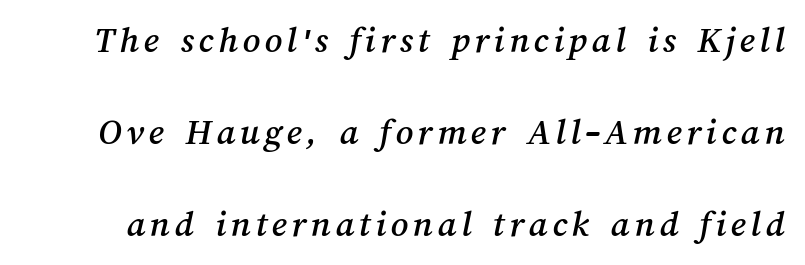
Q: Is the text underlined? A: No.
Q: Is the spacing between lines tight, normal or loose? A: Loose.
Q: Width (condensed, normal, or wide)? A: Normal.
Q: Stroke contrast? A: Medium.
Q: x-height? A: Medium.
Q: Monospaced? A: No.
